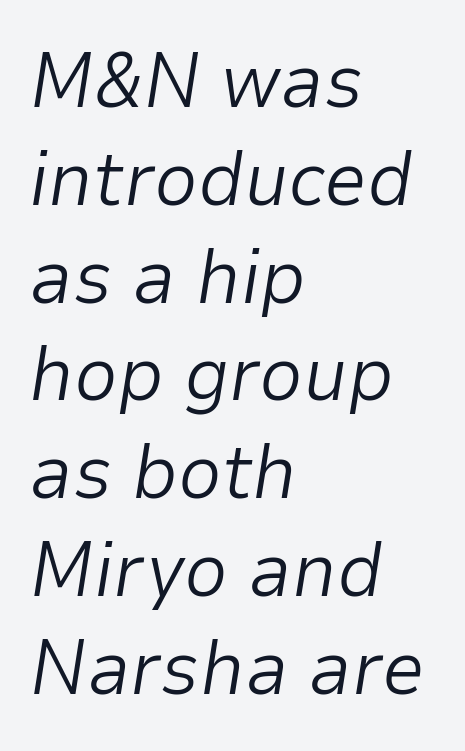
This rendering uses left alignment, leaving the right contour irregular. No heavy texture on the line: the type isn't bold. The passage shown is not underscored anywhere. Notice how the stems are inclined rather than vertical — that's the hallmark of italics. Inter-character spacing is left at the font's built-in metrics. Spacing verdict: proportional, widths tailored to each character.
